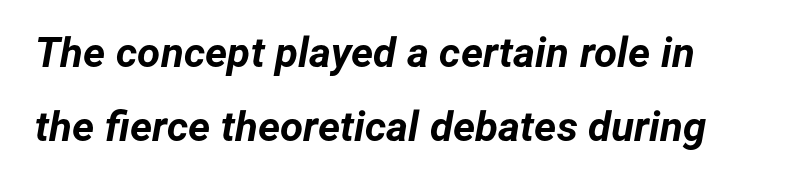
Q: Is the text bold? A: Yes.
Q: Is the text italic (slanted)? A: Yes, it leans right by about 12 degrees.
Q: Is the text underlined? A: No.
Q: Is the spacing between letters normal or unusually wide? A: Normal.
Q: Width (condensed, normal, or wide)? A: Normal.
Q: Stroke contrast? A: Low.
Q: x-height? A: Medium.
Q: Monospaced? A: No.
